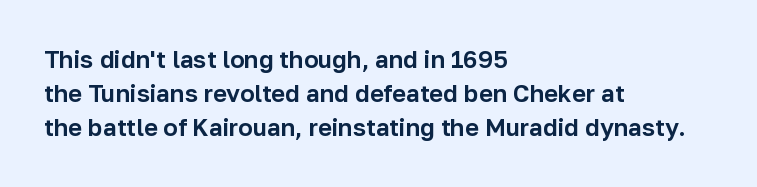
Each word holds together tightly as a unit, with standard inter-letter gaps. Horizontally, the lines are justified to the leading edge only. Check the space under the baseline: it is left empty. Leading matches the norm, producing a regular column.
